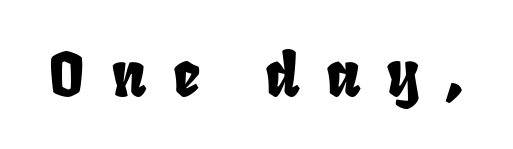
{"serif": "no", "width": "condensed", "stroke_contrast": "low", "x_height": "large", "monospaced": "no", "underline": "no", "letter_spacing": "wide", "letter_spacing_em": 0.45, "glyph_px": 59}
